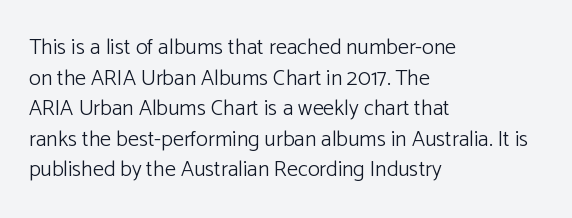
{"italic": "no", "bold": "no", "underline": "no", "align": "left", "line_spacing": "normal", "line_spacing_ratio": 1.39, "letter_spacing": "normal", "letter_spacing_em": 0.0, "glyph_px": 22}
